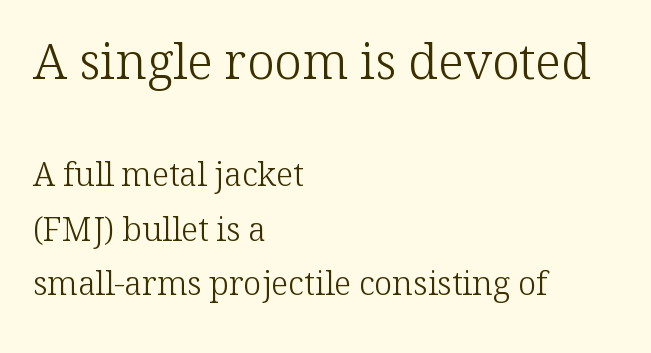
The image shows 50 px light serif type, upright; set left-aligned, normal line spacing (1.65x), normal letter spacing, not underlined; the first (top) block is 1.52x larger; low stroke contrast and a medium x-height.
